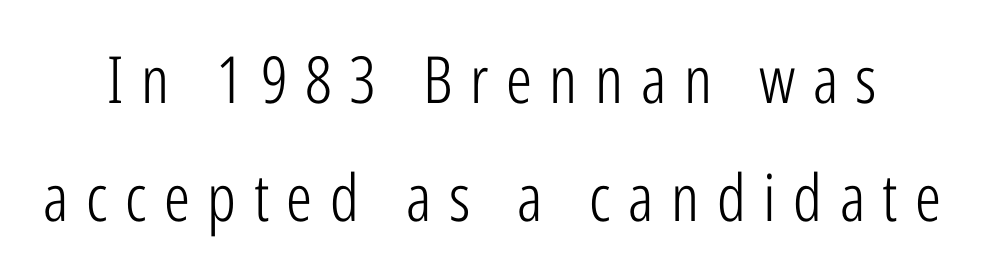
{"serif": "no", "italic": "no", "bold": "no", "weight": "light", "width": "condensed", "stroke_contrast": "low", "x_height": "medium", "monospaced": "no", "underline": "no", "line_spacing_ratio": 1.82, "letter_spacing": "wide", "letter_spacing_em": 0.27, "glyph_px": 65}
